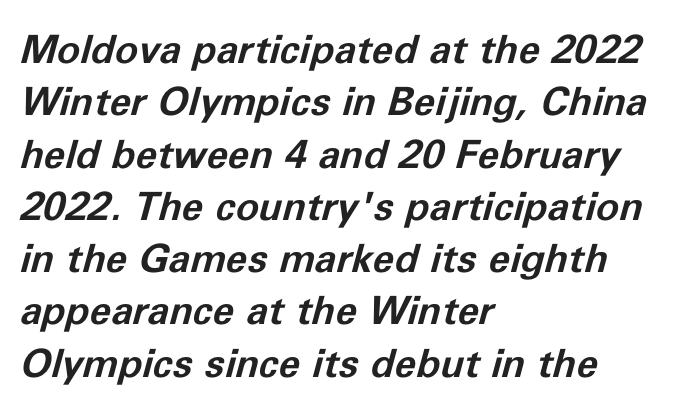
The line-height multiplier appears to be the usual default. The typesetter chose a ragged-right arrangement here. Spacing between characters is what you'd get straight out of the box. Proportional: the letters do not fall into vertical columns.
